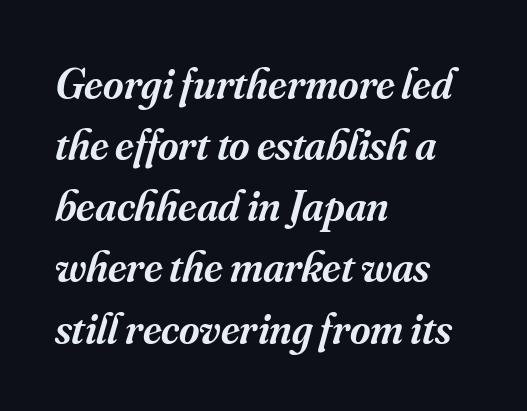
The font is running at a semibold setting, under full bold. Is the letter spacing exaggerated? No — it looks like the ordinary default. What kind of face is this? One with serifs. Each letter keeps its own natural width here, so spacing adapts to shape.
